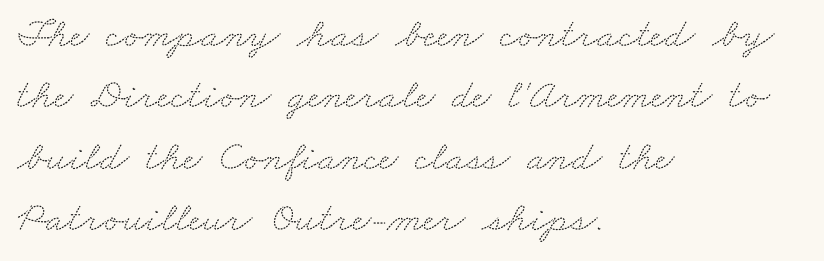
The image shows 42 px wide serif type; set left-aligned, normal line spacing (1.46x), normal letter spacing, not underlined; medium stroke contrast and a small x-height.
